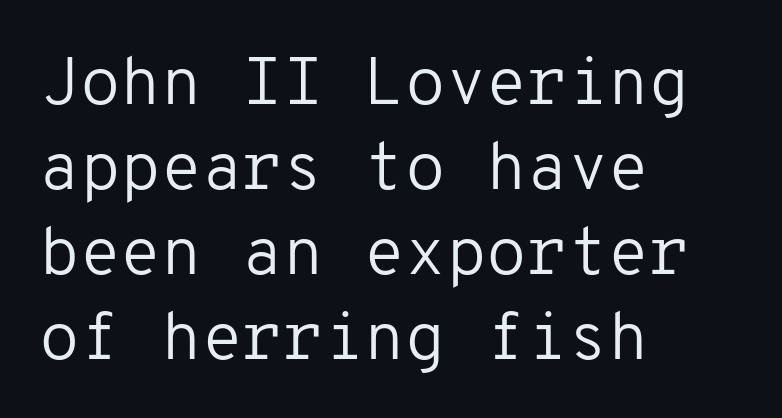
The image shows 66 px regular-weight sans-serif type, upright, monospaced; set left-aligned, normal line spacing (1.29x), normal letter spacing, not underlined; low stroke contrast and a medium x-height.
